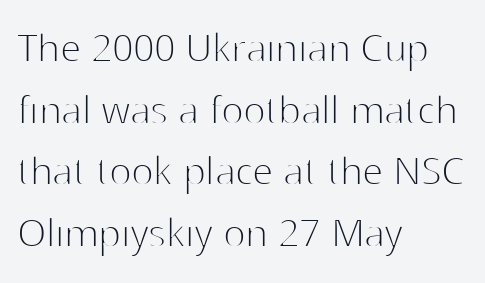
These lines stack with their left ends in a neat column. The text was rendered using a sans face with plain stroke endings. The font is comparable to plain body text, perhaps lighter. Is this a fixed-width face? No — the glyphs have proportional, varying widths.
